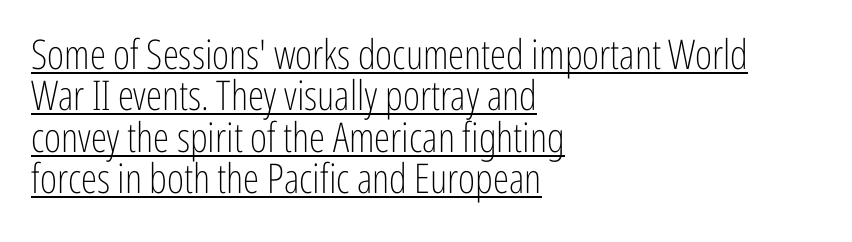
{"serif": "no", "italic": "no", "bold": "no", "weight": "light", "width": "condensed", "stroke_contrast": "low", "x_height": "medium", "monospaced": "no", "underline": "yes", "align": "left", "line_spacing": "tight", "line_spacing_ratio": 1.01, "letter_spacing": "normal", "letter_spacing_em": 0.0, "glyph_px": 41}
